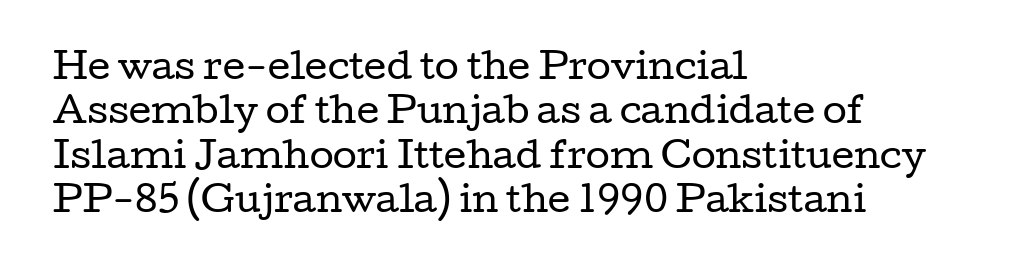
{"serif": "yes", "italic": "no", "bold": "no", "weight": "regular", "width": "wide", "stroke_contrast": "low", "x_height": "medium", "monospaced": "no", "underline": "no", "align": "left", "line_spacing": "normal", "line_spacing_ratio": 1.27, "letter_spacing": "normal", "letter_spacing_em": 0.0, "glyph_px": 35}
